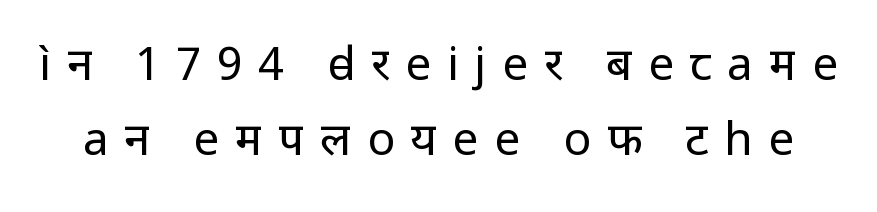
Q: Is the text bold? A: No.
Q: Is the text italic (slanted)? A: No, it is upright.
Q: Is the typeface a serif or a sans-serif typeface? A: Sans-serif.
Q: Is the text underlined? A: No.
Q: Is the spacing between letters normal or unusually wide? A: Unusually wide.
Q: Is the spacing between lines tight, normal or loose? A: Normal.
Q: Width (condensed, normal, or wide)? A: Normal.
Q: Stroke contrast? A: Low.
Q: x-height? A: Medium.
Q: Monospaced? A: No.
